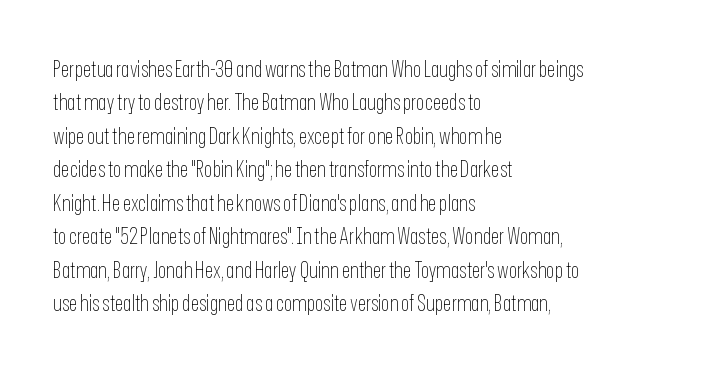
The image shows 22 px text type, upright; set left-aligned, normal line spacing (1.52x), normal letter spacing, not underlined.
